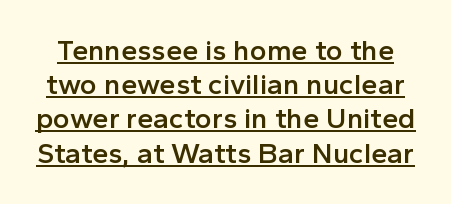
{"serif": "no", "italic": "no", "bold": "semi", "weight": "semibold", "width": "normal", "x_height": "medium", "monospaced": "no", "underline": "yes", "line_spacing_ratio": 1.18, "letter_spacing": "normal", "letter_spacing_em": 0.0, "glyph_px": 29}
